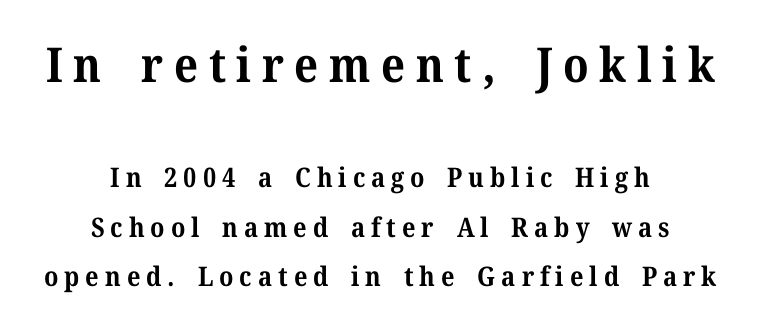
Is the block centered? Yes — each line is placed symmetrically about the middle. Posture: upright roman. There is plenty of visible air inserted between adjacent glyphs. Summary of weight: heavy, a full bold. You get the large type first, then a drop to smaller type.
